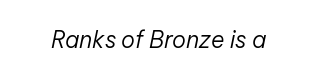
Q: Is the text bold? A: No.
Q: Is the text italic (slanted)? A: Yes, it leans right by about 12 degrees.
Q: Is the text underlined? A: No.
Q: Is the spacing between letters normal or unusually wide? A: Normal.
